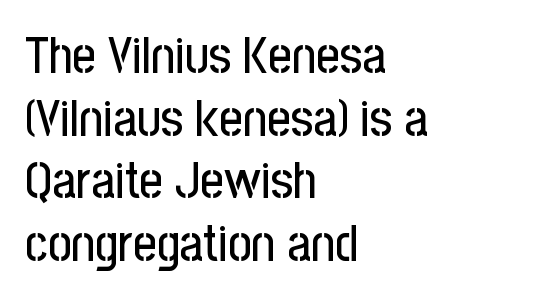
The image shows 51 px condensed sans-serif type, upright; set left-aligned, line spacing 1.23x, normal letter spacing, not underlined; low stroke contrast and a medium x-height.
